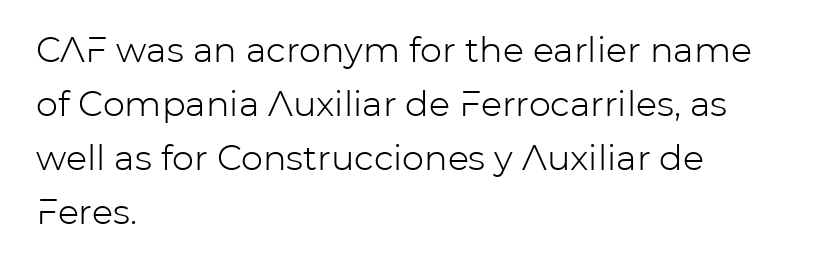
The image shows 35 px light sans-serif type, upright; set left-aligned, normal line spacing (1.54x), normal letter spacing, not underlined; low stroke contrast and a medium x-height.
